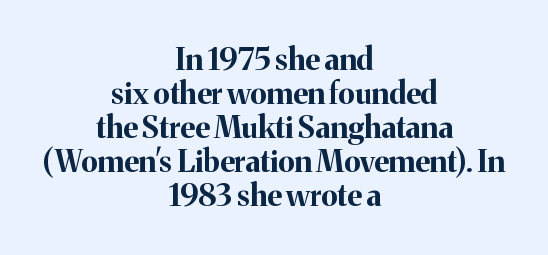
Are there feet on the stems? There are — it's a serif. Caption: multi-line text, centered on the measure. No italicization has been applied; the sample stays upright. You'd pick this weight for a headline — it's a proper bold. This sample has the flowing, uneven cadence of proportional lettering.
